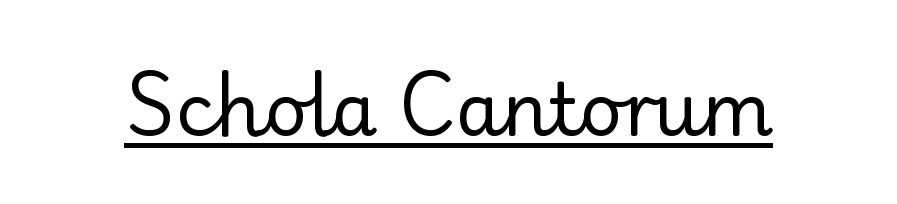
The rendering keeps characters at their native spacing. Note the varied advance widths — an 'i' is clearly narrower than an 'm'. Like a heading marked for emphasis, these lines bear an underscore. This is roman type, the default non-slanted kind. Observe the serifs anchoring each vertical stroke in this sample.
